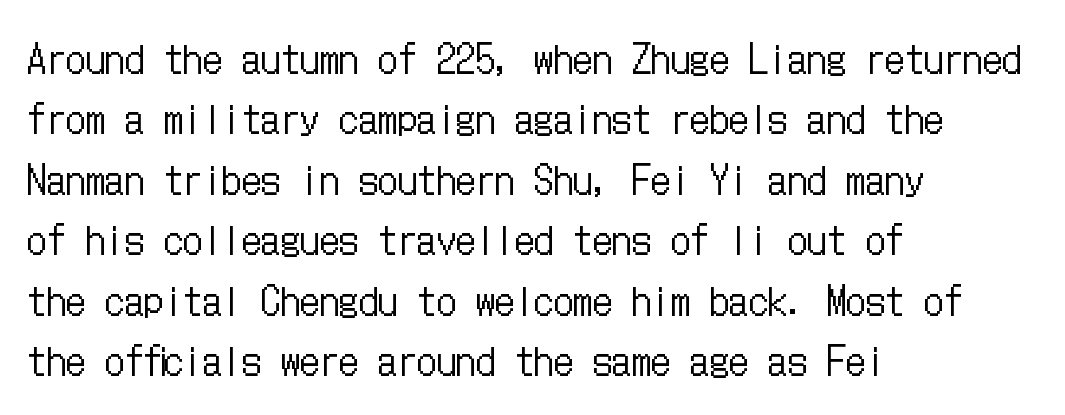
This sample keeps an unexceptional amount of space between lines. Tall strokes in this sample are plumb rather than angled. The strokes carry an ordinary text weight at most. Rule under the text: the space is simply empty. The passage shown has conventional tracking throughout.
